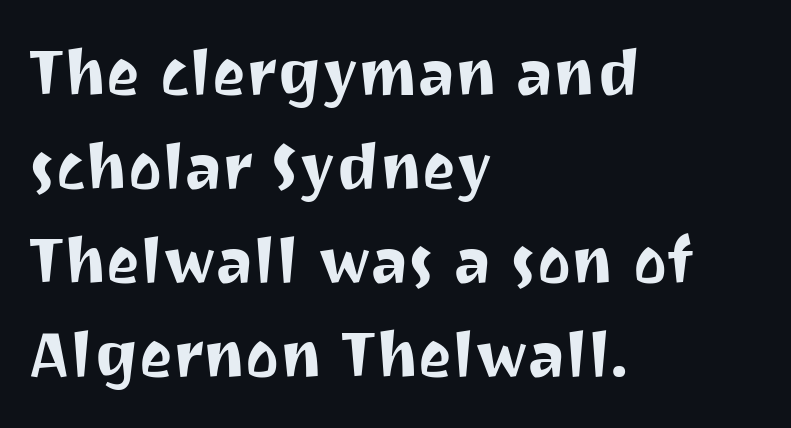
Q: Is the text italic (slanted)? A: No, it is upright.
Q: Is the typeface a serif or a sans-serif typeface? A: Sans-serif.
Q: Is the text underlined? A: No.
Q: How is the paragraph aligned? A: Left-aligned.
Q: Is the spacing between letters normal or unusually wide? A: Normal.
Q: Is the spacing between lines tight, normal or loose? A: Normal.
Q: Width (condensed, normal, or wide)? A: Normal.
Q: Stroke contrast? A: Medium.
Q: x-height? A: Medium.
Q: Monospaced? A: No.
